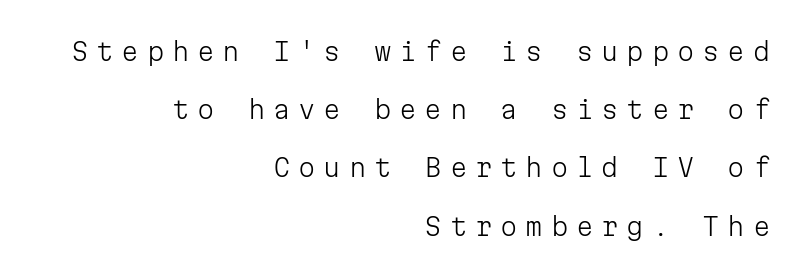
Q: Is the text bold? A: No.
Q: Is the text italic (slanted)? A: No, it is upright.
Q: Is the text underlined? A: No.
Q: How is the paragraph aligned? A: Right-aligned.
Q: Is the spacing between letters normal or unusually wide? A: Unusually wide.
Q: Is the spacing between lines tight, normal or loose? A: Loose.
